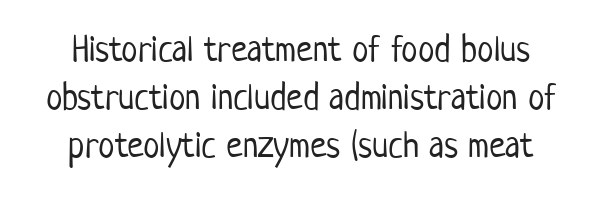
Posture: vertical. In terms of letterspacing, this is plain default setting. The face used here is proportionally spaced, like ordinary book or web type. The passage shown is not underscored anywhere. This block has exactly the height ordinary leading produces. Think standard paragraph weight, or any step lighter than that.
